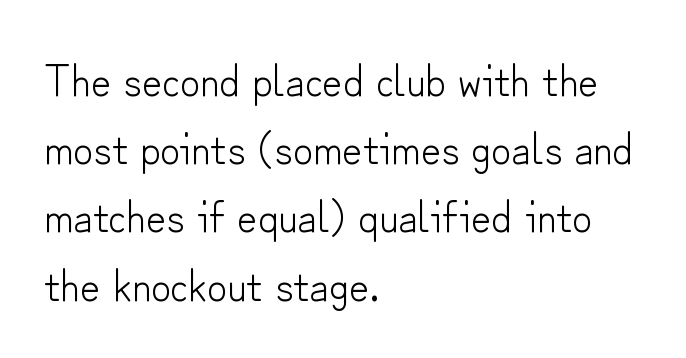
The weight tops out at a normal text grade. The lines sit at an ordinary, default distance from one another. Words float on clear page, feet unadorned. A typesetter would call this proportional, since set widths differ per character. Line starts are locked; line ends wander. This sample uses an upright cut, with every glyph sitting square on the baseline.
